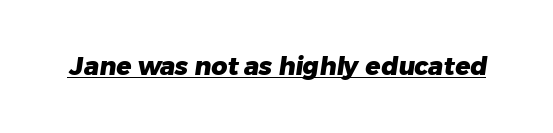
{"bold": "yes", "underline": "yes", "letter_spacing": "normal", "letter_spacing_em": 0.0, "glyph_px": 25}
